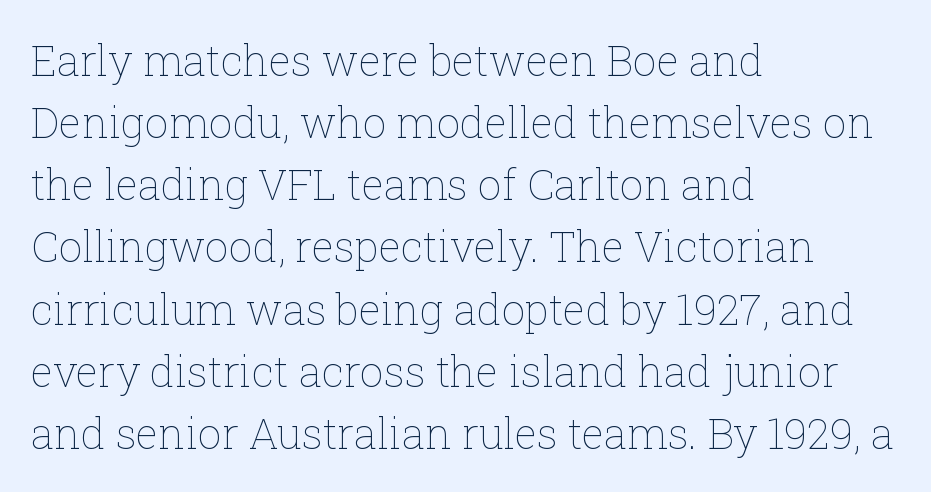
{"italic": "no", "bold": "no", "weight": "thin", "width": "normal", "stroke_contrast": "low", "x_height": "medium", "monospaced": "no", "underline": "no", "align": "left", "line_spacing": "normal", "line_spacing_ratio": 1.48, "letter_spacing": "normal", "letter_spacing_em": 0.0, "glyph_px": 42}
